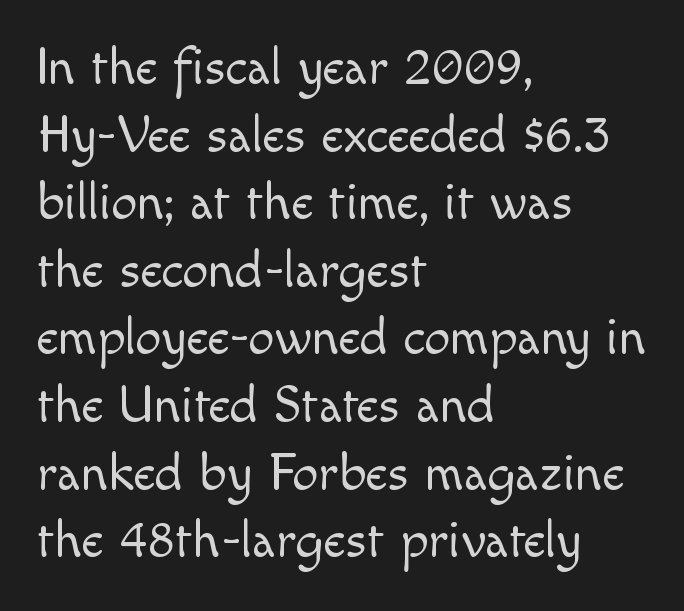
{"serif": "no", "italic": "no", "bold": "no", "weight": "light", "width": "normal", "x_height": "small", "monospaced": "no", "underline": "no", "align": "left", "line_spacing": "normal", "line_spacing_ratio": 1.3, "letter_spacing": "normal", "letter_spacing_em": 0.0, "glyph_px": 52}
